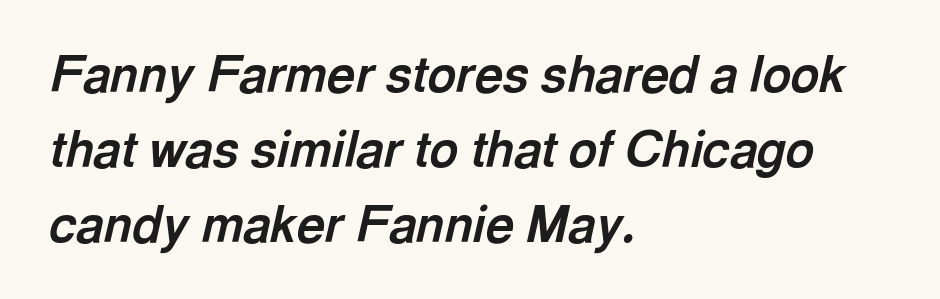
The image shows 49 px bold type, italic (leaning right); set left-aligned, normal line spacing (1.53x), normal letter spacing, not underlined; a medium x-height.
